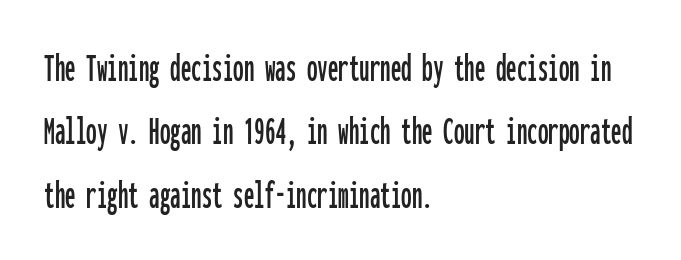
Q: Is the text italic (slanted)? A: No, it is upright.
Q: Is the typeface a serif or a sans-serif typeface? A: Sans-serif.
Q: Is the text underlined? A: No.
Q: How is the paragraph aligned? A: Left-aligned.
Q: Is the spacing between letters normal or unusually wide? A: Normal.
Q: Is the spacing between lines tight, normal or loose? A: Normal.
Q: Width (condensed, normal, or wide)? A: Condensed.
Q: Stroke contrast? A: Low.
Q: x-height? A: Medium.
Q: Monospaced? A: Yes.
